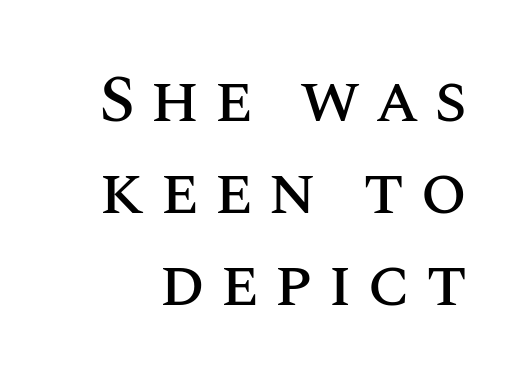
The image shows 67 px text type, upright; set normal line spacing (1.37x), unusually wide letter spacing (+0.22 em), not underlined; medium stroke contrast and a large x-height.
